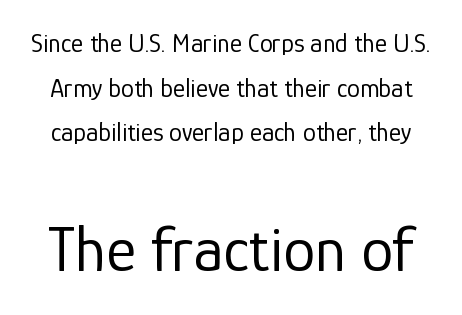
The letterforms sit shoulder to shoulder at normal distance. In terms of posture, this sample is upright. Think of a printed novel: that variable character pitch is what you see here. This layout puts the modest block above and the oversized block below. You can tell from the bare stems that sans-serif type was used.
